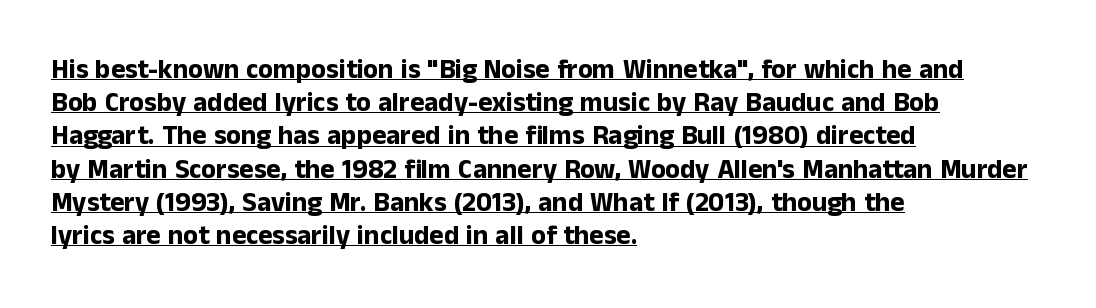
Decoration check: the copy is underlined. One-word summary of the alignment: left. What stands out about the letter spacing? Nothing — it is the standard amount. The passage shown is emphatically bold.
